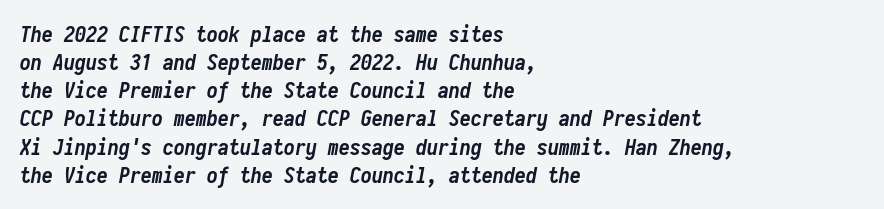
{"italic": "yes", "lean": "right", "slant_degrees": 10, "bold": "yes", "underline": "no", "align": "left", "line_spacing": "normal", "line_spacing_ratio": 1.28, "letter_spacing": "normal", "letter_spacing_em": 0.0, "glyph_px": 22}
